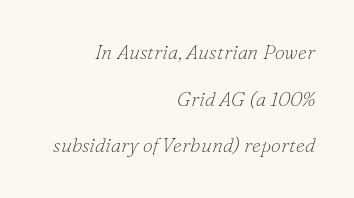
Q: Is the text bold? A: No.
Q: Is the text italic (slanted)? A: Yes, it leans right by about 16 degrees.
Q: Is the text underlined? A: No.
Q: How is the paragraph aligned? A: Right-aligned.
Q: Is the spacing between letters normal or unusually wide? A: Normal.
Q: Is the spacing between lines tight, normal or loose? A: Loose.
